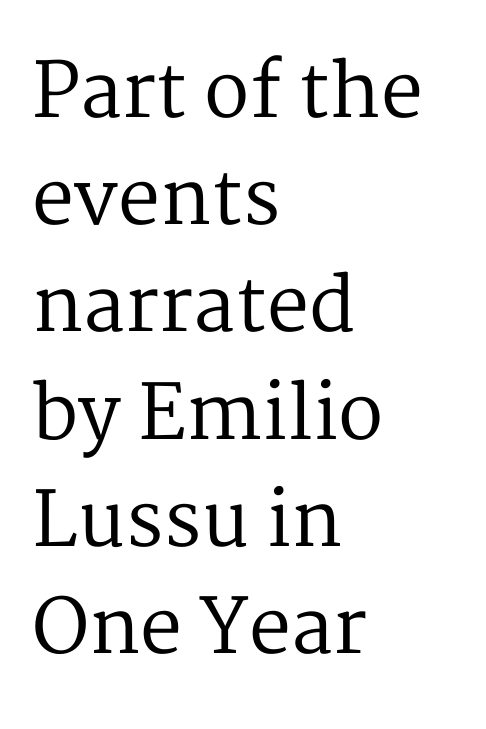
{"serif": "yes", "italic": "no", "bold": "no", "weight": "regular", "width": "normal", "stroke_contrast": "medium", "x_height": "medium", "monospaced": "no", "underline": "no", "align": "left", "line_spacing": "normal", "line_spacing_ratio": 1.43, "letter_spacing": "normal", "letter_spacing_em": 0.0, "glyph_px": 75}
